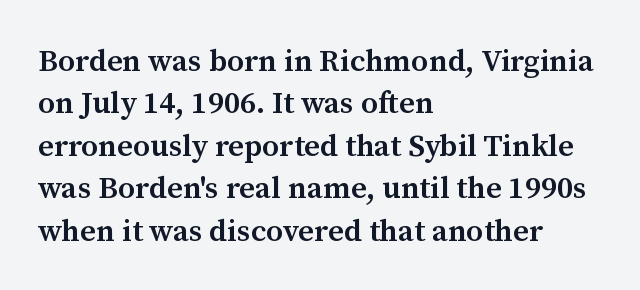
Q: Is the text bold? A: Semi-bold.
Q: Is the text italic (slanted)? A: No, it is upright.
Q: Is the typeface a serif or a sans-serif typeface? A: Serif.
Q: Is the text underlined? A: No.
Q: How is the paragraph aligned? A: Left-aligned.
Q: Is the spacing between letters normal or unusually wide? A: Normal.
Q: Is the spacing between lines tight, normal or loose? A: Normal.
Q: Width (condensed, normal, or wide)? A: Normal.
Q: Stroke contrast? A: Medium.
Q: x-height? A: Medium.
Q: Monospaced? A: No.
